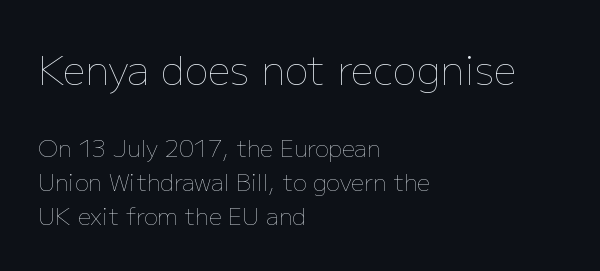
{"italic": "no", "bold": "no", "weight": "thin", "width": "normal", "stroke_contrast": "low", "x_height": "medium", "monospaced": "no", "underline": "no", "align": "left", "line_spacing": "normal", "line_spacing_ratio": 1.49, "letter_spacing": "normal", "letter_spacing_em": 0.0, "larger_block": "first", "size_ratio": 1.74, "glyph_px": 40}
